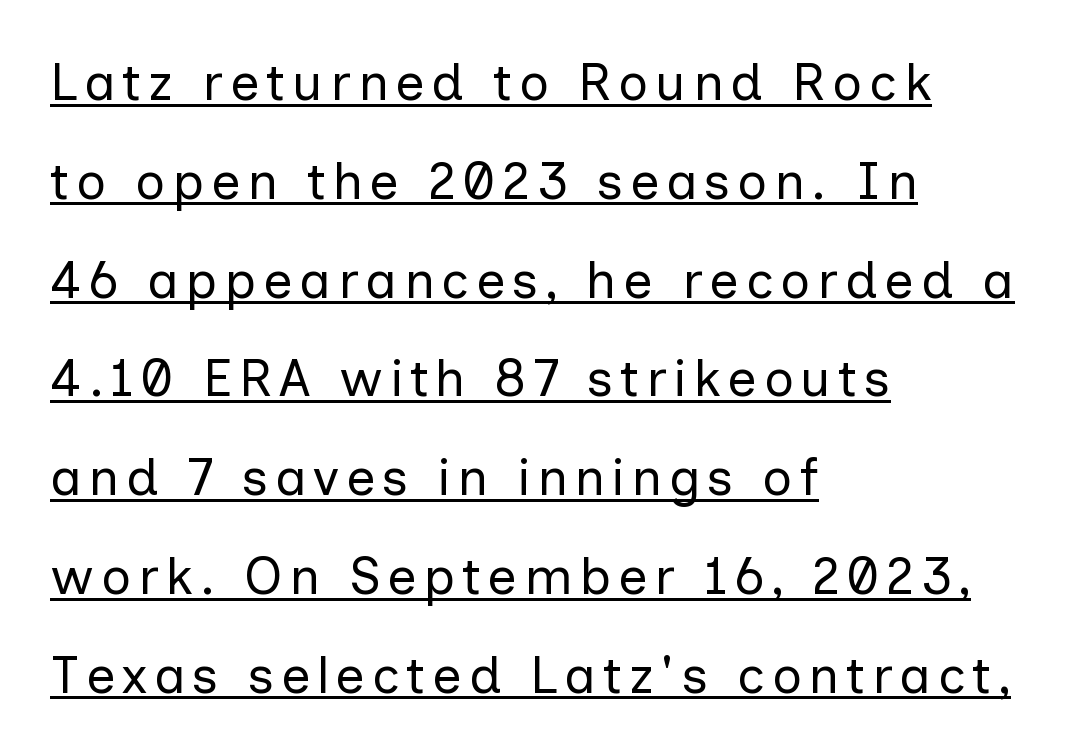
Q: Is the text bold? A: No.
Q: Is the text italic (slanted)? A: No, it is upright.
Q: Is the typeface a serif or a sans-serif typeface? A: Sans-serif.
Q: Is the text underlined? A: Yes.
Q: How is the paragraph aligned? A: Left-aligned.
Q: Is the spacing between lines tight, normal or loose? A: Loose.
Q: Width (condensed, normal, or wide)? A: Normal.
Q: Stroke contrast? A: Low.
Q: x-height? A: Medium.
Q: Monospaced? A: No.
